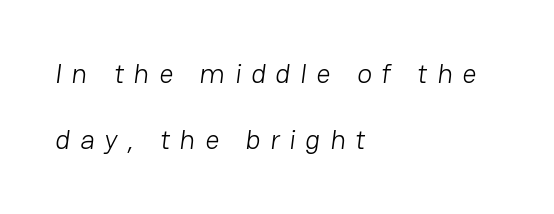
{"serif": "no", "bold": "no", "weight": "light", "width": "normal", "stroke_contrast": "low", "x_height": "medium", "monospaced": "no", "underline": "no", "align": "left", "line_spacing": "loose", "line_spacing_ratio": 2.36, "letter_spacing": "wide", "letter_spacing_em": 0.34, "glyph_px": 28}
